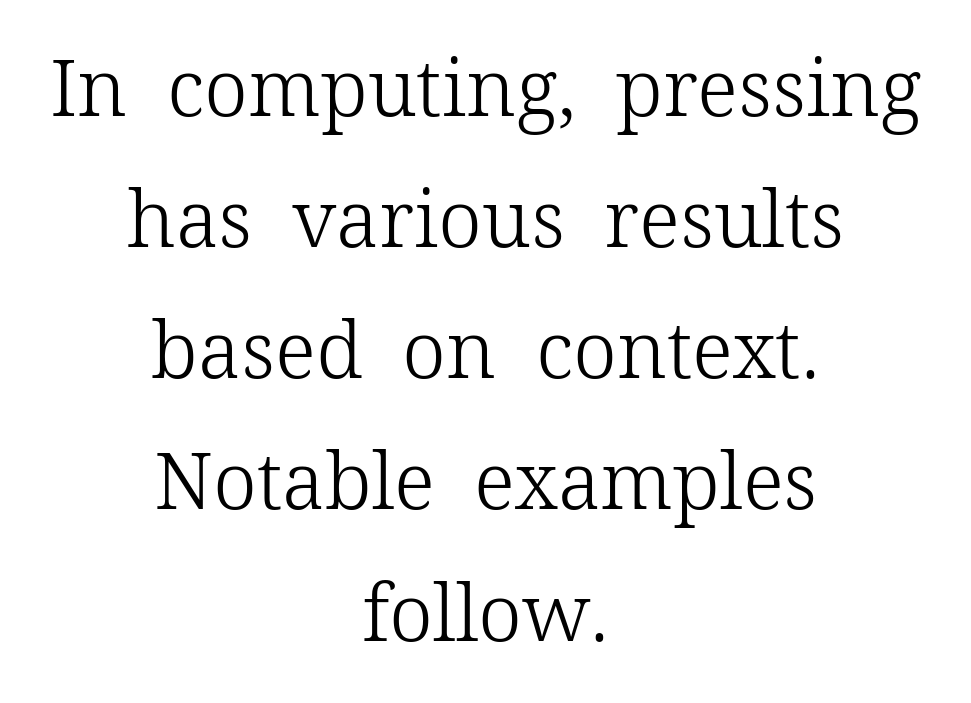
Q: Is the text bold? A: No.
Q: Is the text italic (slanted)? A: No, it is upright.
Q: Is the typeface a serif or a sans-serif typeface? A: Serif.
Q: Is the text underlined? A: No.
Q: How is the paragraph aligned? A: Centered.
Q: Is the spacing between letters normal or unusually wide? A: Normal.
Q: Is the spacing between lines tight, normal or loose? A: Normal.
Q: Width (condensed, normal, or wide)? A: Normal.
Q: Stroke contrast? A: Low.
Q: x-height? A: Medium.
Q: Monospaced? A: No.
